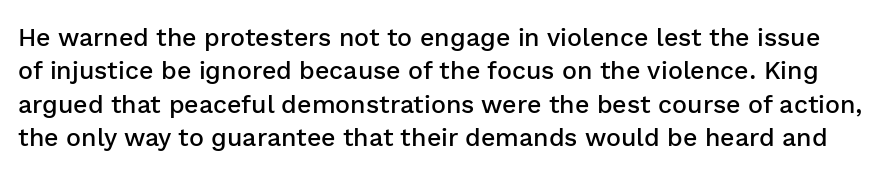
{"italic": "no", "bold": "semi", "underline": "no", "line_spacing": "normal", "line_spacing_ratio": 1.34, "letter_spacing": "normal", "letter_spacing_em": 0.0, "glyph_px": 25}
